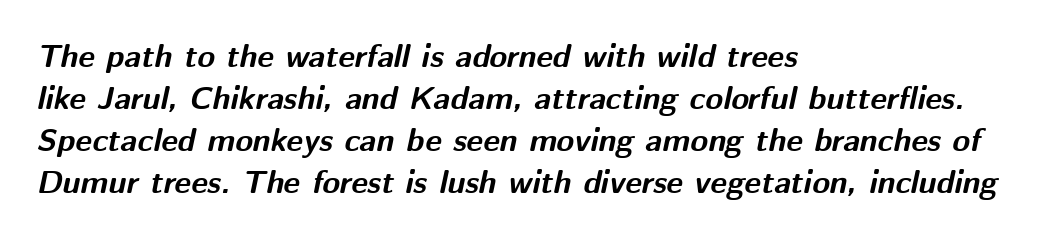
The image shows 32 px bold type, italic (leaning right); set left-aligned, normal line spacing (1.31x), normal letter spacing, not underlined; medium stroke contrast and a medium x-height.
